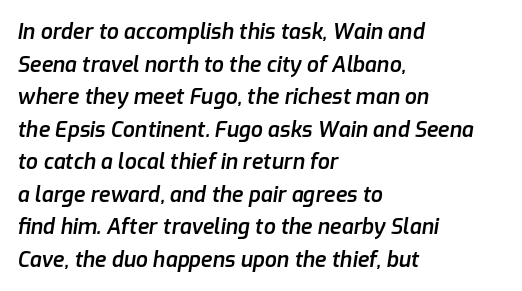
The image shows 21 px text type, italic (leaning right); set left-aligned, normal line spacing (1.55x), normal letter spacing, not underlined.
